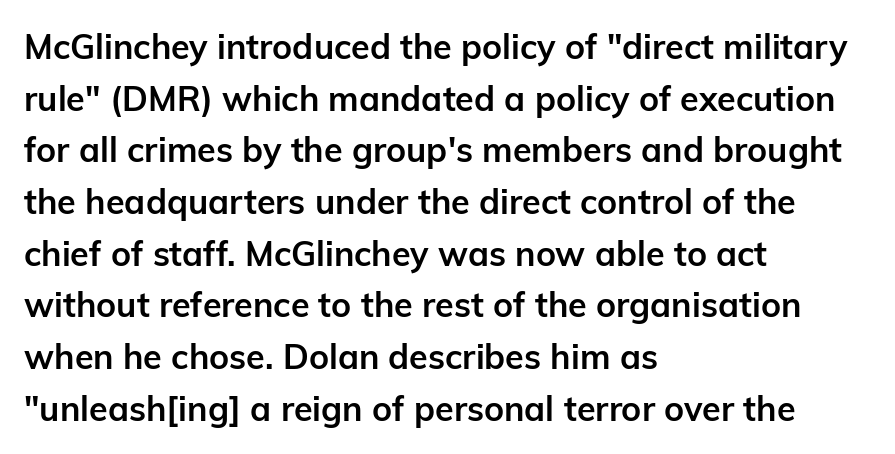
{"serif": "no", "italic": "no", "bold": "yes", "weight": "semibold", "width": "normal", "stroke_contrast": "low", "x_height": "medium", "monospaced": "no", "underline": "no", "align": "left", "line_spacing": "normal", "line_spacing_ratio": 1.52, "letter_spacing": "normal", "letter_spacing_em": 0.0, "glyph_px": 34}
